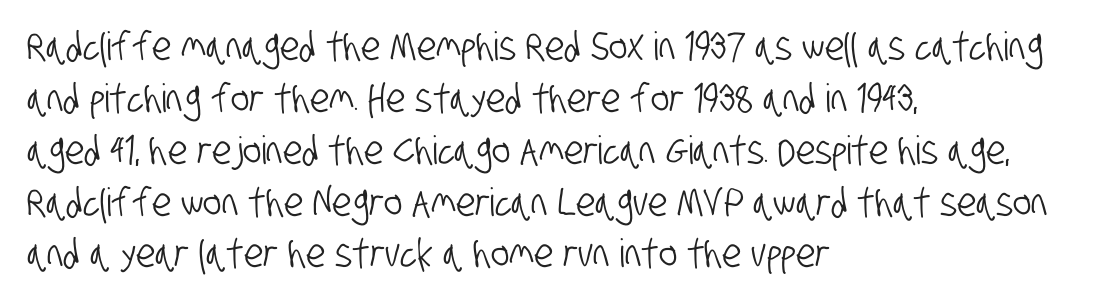
Tracking value appears to be zero — textbook default spacing. The string is rendered with underlining switched off. The compositor pushed each line to the left boundary. Looks like regular typesetting: each glyph gets only the width it needs. The vertical gap from one line to the next is medium.
